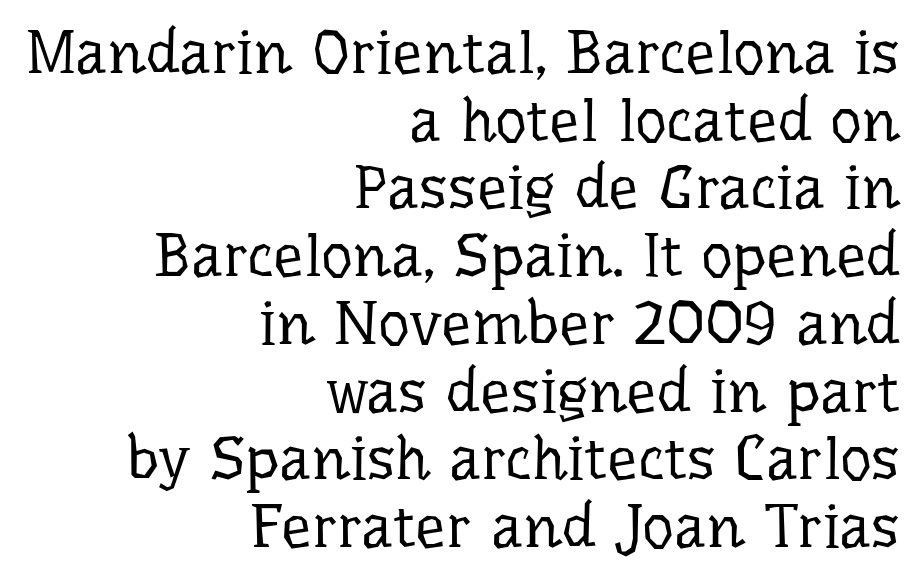
On a weight scale, this lands at 450 or below. Varying glyph widths throughout — classic text-font behaviour. Serifs: yes, visible at the terminals of the letterforms. No italicization has been applied; the sample stays upright. Spacing between characters is what you'd get straight out of the box. Cramped leading.
